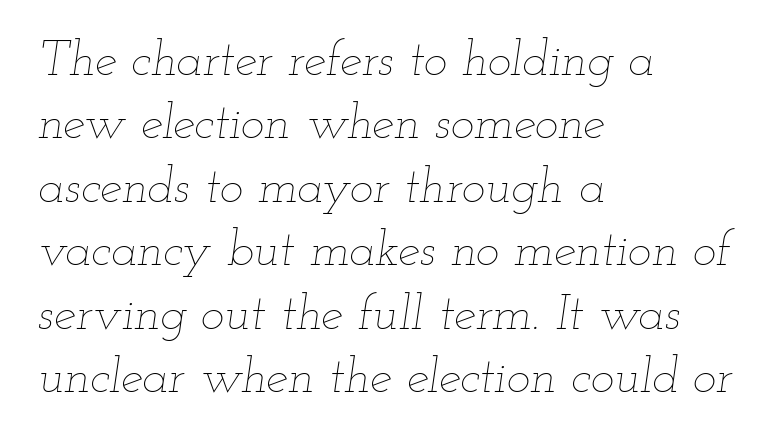
Q: Is the text bold? A: No.
Q: Is the text italic (slanted)? A: Yes, it leans right by about 12 degrees.
Q: Is the text underlined? A: No.
Q: How is the paragraph aligned? A: Left-aligned.
Q: Is the spacing between letters normal or unusually wide? A: Normal.
Q: Is the spacing between lines tight, normal or loose? A: Normal.
Q: Width (condensed, normal, or wide)? A: Wide.
Q: Stroke contrast? A: Low.
Q: x-height? A: Small.
Q: Monospaced? A: No.
